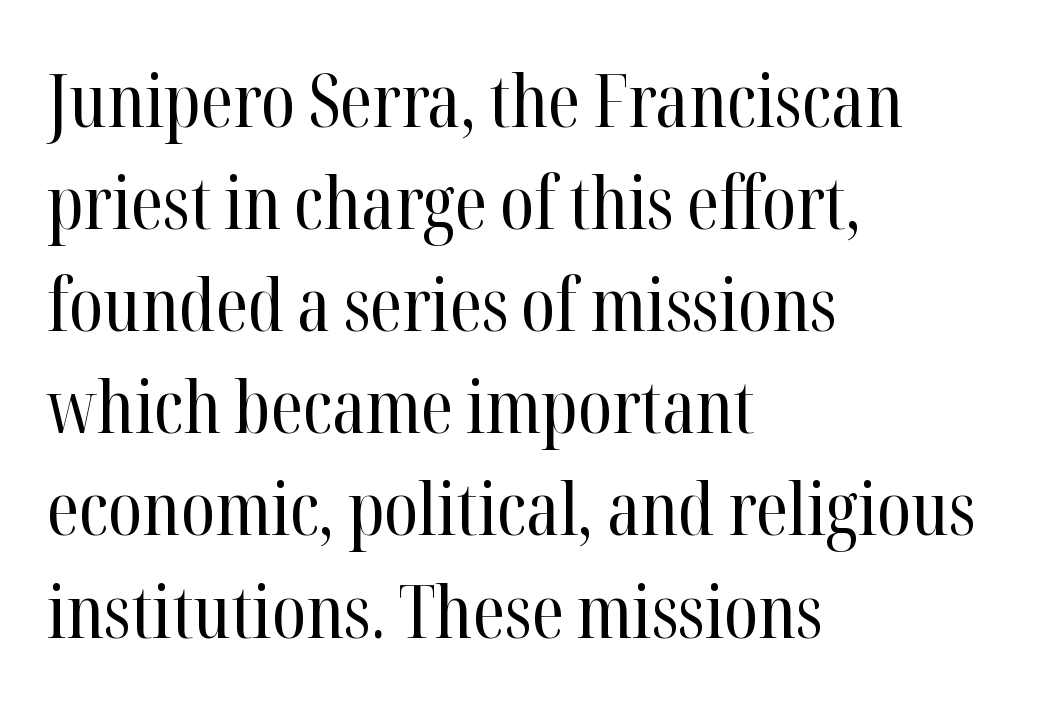
Q: Is the text bold? A: No.
Q: Is the text italic (slanted)? A: No, it is upright.
Q: Is the typeface a serif or a sans-serif typeface? A: Serif.
Q: Is the text underlined? A: No.
Q: How is the paragraph aligned? A: Left-aligned.
Q: Is the spacing between letters normal or unusually wide? A: Normal.
Q: Is the spacing between lines tight, normal or loose? A: Normal.
Q: Width (condensed, normal, or wide)? A: Condensed.
Q: Stroke contrast? A: High.
Q: x-height? A: Medium.
Q: Monospaced? A: No.
